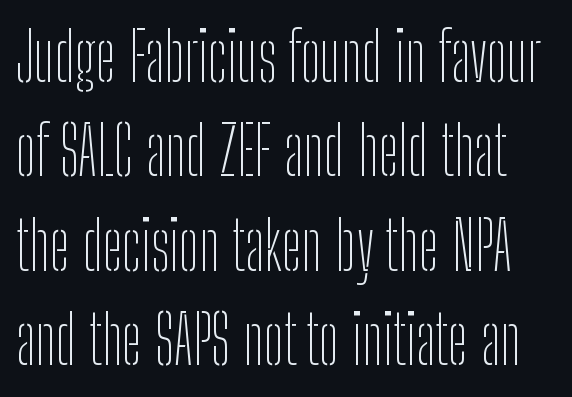
The image shows 67 px thin, condensed sans-serif type, upright; set normal line spacing (1.41x), normal letter spacing, not underlined; low stroke contrast and a medium x-height.
